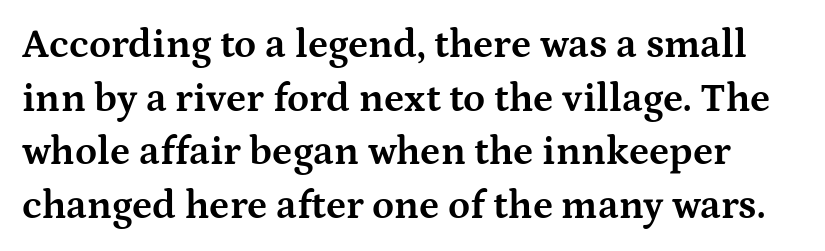
A typesetter would mark this as roman, not italic. The face used here is proportionally spaced, like ordinary book or web type. Each word holds together tightly as a unit, with standard inter-letter gaps. The specimen omits any rule beneath the text block's lines. The designer went with a serif here, giving each stem small feet.
